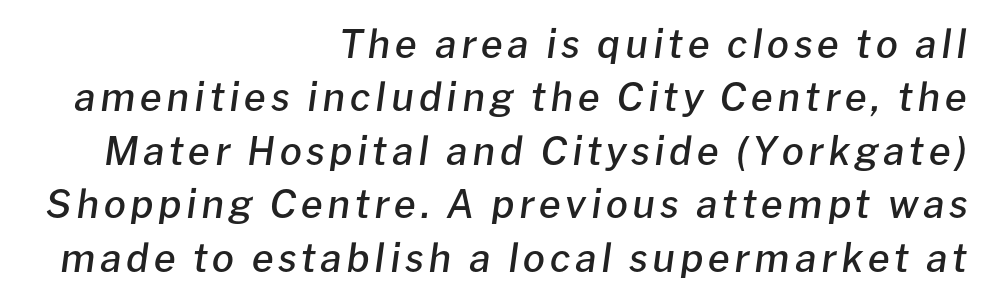
Q: Is the text bold? A: Semi-bold.
Q: Is the text italic (slanted)? A: Yes, it leans right by about 8 degrees.
Q: Is the text underlined? A: No.
Q: How is the paragraph aligned? A: Right-aligned.
Q: Is the spacing between lines tight, normal or loose? A: Normal.
Q: Width (condensed, normal, or wide)? A: Normal.
Q: Stroke contrast? A: Low.
Q: x-height? A: Medium.
Q: Monospaced? A: No.
